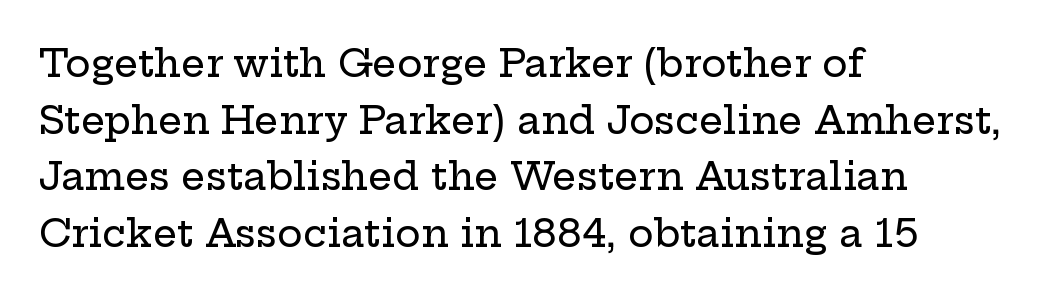
The image shows 38 px wide serif type, upright; set left-aligned, normal line spacing (1.49x), normal letter spacing, not underlined; low stroke contrast and a medium x-height.
